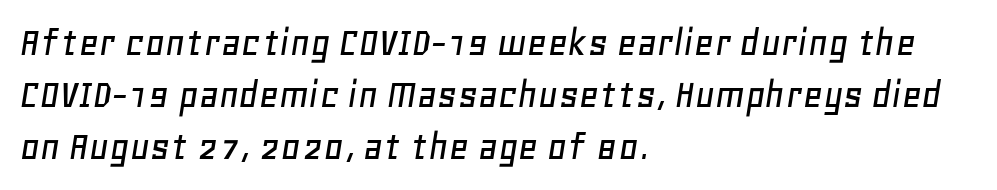
The image shows 43 px text type, italic (leaning right); set left-aligned, line spacing 1.21x, normal letter spacing, not underlined; low stroke contrast and a large x-height.
